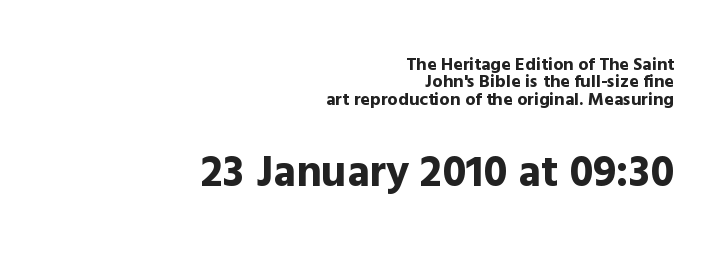
{"serif": "no", "italic": "no", "bold": "yes", "weight": "bold", "width": "normal", "x_height": "medium", "monospaced": "no", "underline": "no", "align": "right", "line_spacing": "tight", "line_spacing_ratio": 0.97, "letter_spacing": "normal", "letter_spacing_em": 0.0, "larger_block": "second", "size_ratio": 2.44, "glyph_px": 44}
